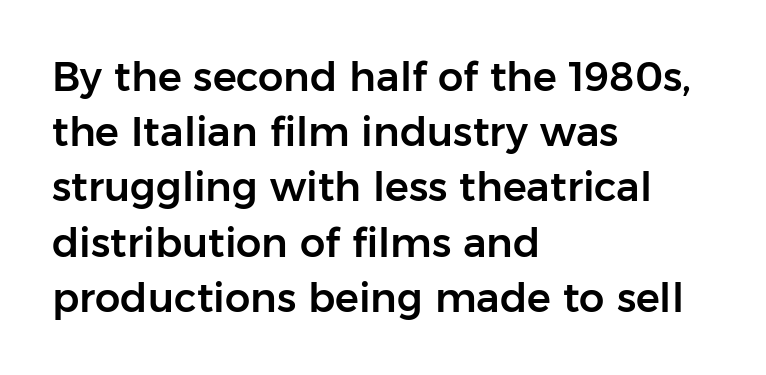
Q: Is the text italic (slanted)? A: No, it is upright.
Q: Is the typeface a serif or a sans-serif typeface? A: Sans-serif.
Q: Is the text underlined? A: No.
Q: How is the paragraph aligned? A: Left-aligned.
Q: Is the spacing between letters normal or unusually wide? A: Normal.
Q: Is the spacing between lines tight, normal or loose? A: Normal.
Q: Width (condensed, normal, or wide)? A: Normal.
Q: Stroke contrast? A: Low.
Q: x-height? A: Medium.
Q: Monospaced? A: No.
